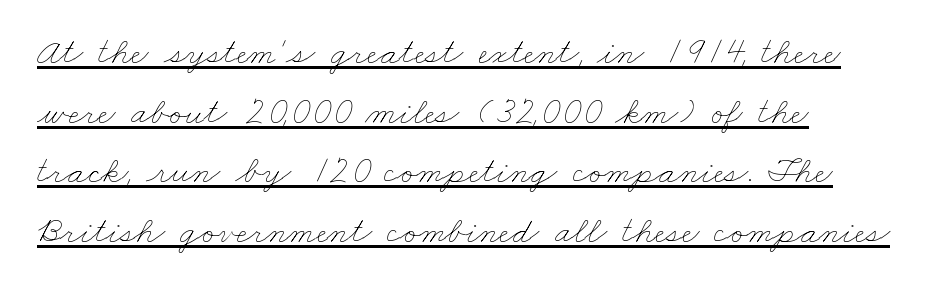
The image shows 38 px thin, wide type; set left-aligned, normal line spacing (1.57x), normal letter spacing, underlined; low stroke contrast and a small x-height.
